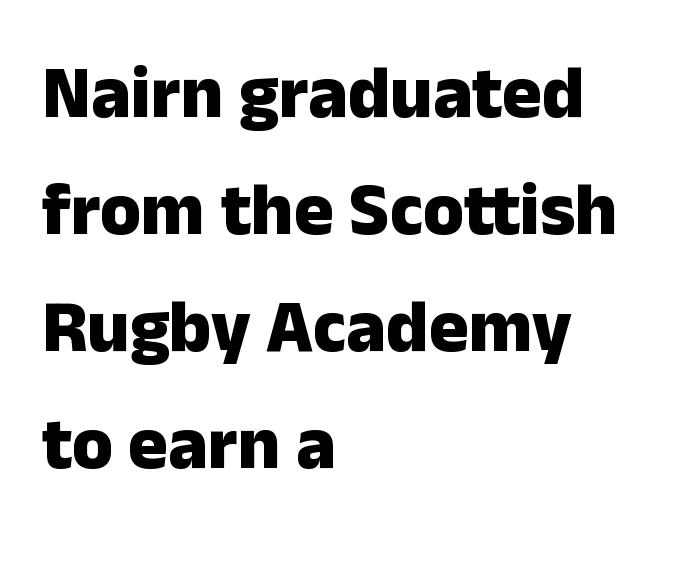
{"serif": "no", "italic": "no", "bold": "yes", "weight": "heavy", "width": "normal", "stroke_contrast": "low", "x_height": "medium", "monospaced": "no", "underline": "no", "align": "left", "line_spacing": "normal", "line_spacing_ratio": 1.58, "letter_spacing": "normal", "letter_spacing_em": 0.0, "glyph_px": 74}
